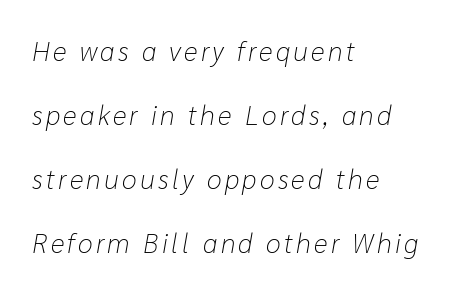
Tall strokes in this sample are angled rather than plumb. Successive baselines arrive slowly, with a big drop between each. Any mark beneath the type? The region is blank. The typesetting does not lean heavy: it is not bold. The paragraph has a hard left edge and a soft right edge.
